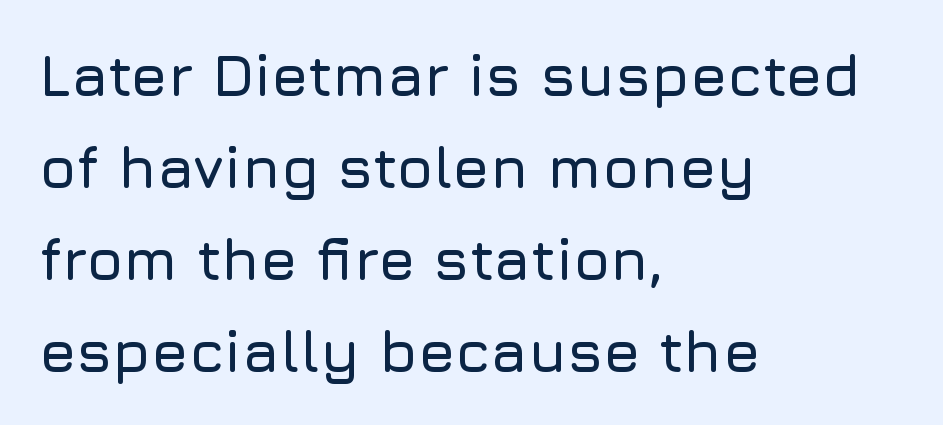
The image shows 59 px sans-serif type, upright; set left-aligned, normal line spacing (1.56x), normal letter spacing, not underlined; low stroke contrast and a medium x-height.
